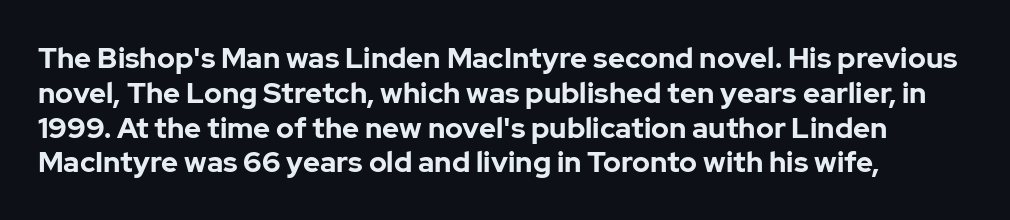
Q: Is the text bold? A: Yes.
Q: Is the text italic (slanted)? A: No, it is upright.
Q: Is the typeface a serif or a sans-serif typeface? A: Sans-serif.
Q: Is the text underlined? A: No.
Q: Is the spacing between letters normal or unusually wide? A: Normal.
Q: Width (condensed, normal, or wide)? A: Normal.
Q: Stroke contrast? A: Low.
Q: x-height? A: Medium.
Q: Monospaced? A: No.
